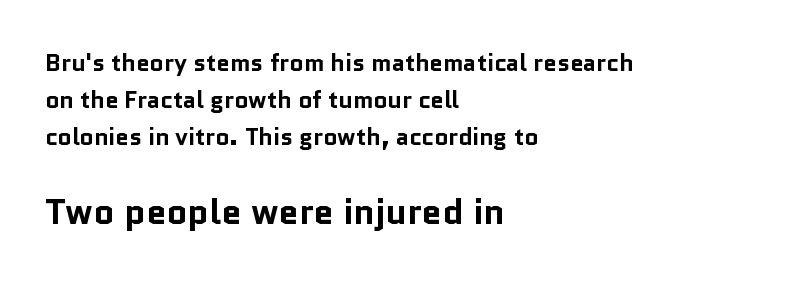
Q: Is the text bold? A: Yes.
Q: Is the text italic (slanted)? A: No, it is upright.
Q: Is the typeface a serif or a sans-serif typeface? A: Sans-serif.
Q: Is the text underlined? A: No.
Q: How is the paragraph aligned? A: Left-aligned.
Q: Is the spacing between letters normal or unusually wide? A: Normal.
Q: Is the spacing between lines tight, normal or loose? A: Normal.
Q: Which block of text is set in a larger size, the first (top) or the second (bottom)? A: The second (bottom) one.
Q: Width (condensed, normal, or wide)? A: Normal.
Q: Stroke contrast? A: Low.
Q: x-height? A: Medium.
Q: Monospaced? A: No.
